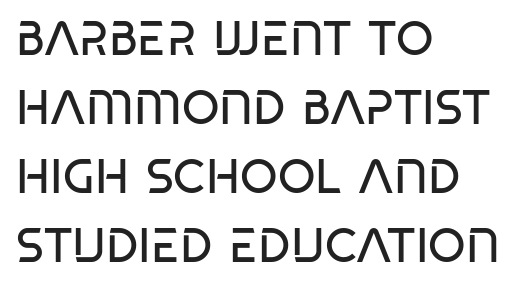
Leading: standard. Letters rest on an invisible, unmarked baseline. Varying glyph widths throughout — classic text-font behaviour. Look at the bottom of the vertical strokes: they stop flat, with no serifs. The passage shown is not bold in any degree. Is the letter spacing exaggerated? No — it looks like the ordinary default.
